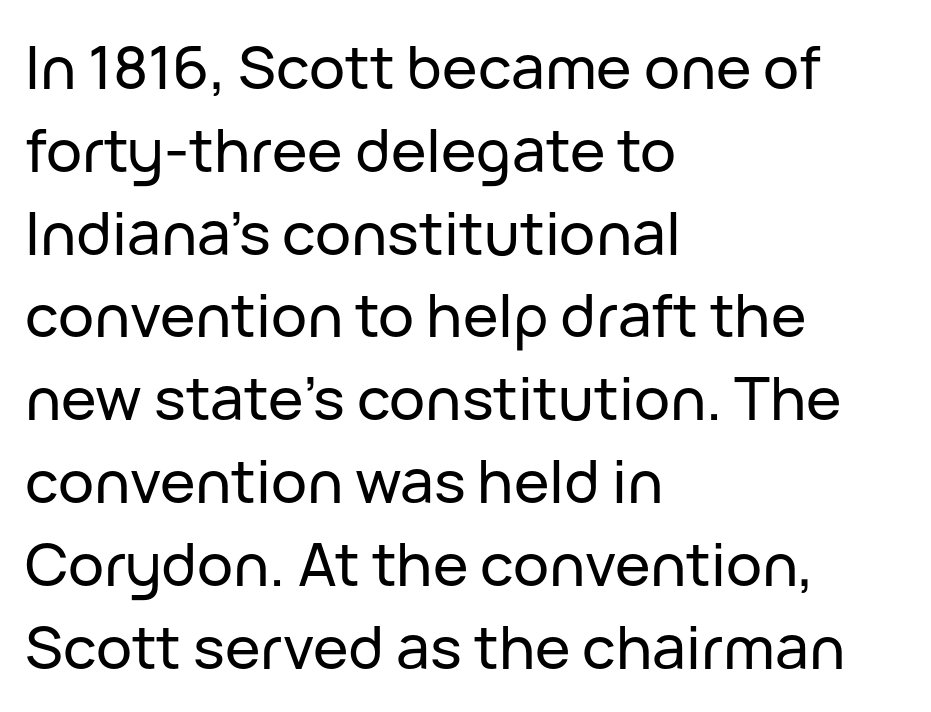
Q: Is the text italic (slanted)? A: No, it is upright.
Q: Is the typeface a serif or a sans-serif typeface? A: Sans-serif.
Q: Is the text underlined? A: No.
Q: How is the paragraph aligned? A: Left-aligned.
Q: Is the spacing between letters normal or unusually wide? A: Normal.
Q: Is the spacing between lines tight, normal or loose? A: Normal.
Q: Width (condensed, normal, or wide)? A: Normal.
Q: Stroke contrast? A: Low.
Q: x-height? A: Medium.
Q: Monospaced? A: No.
